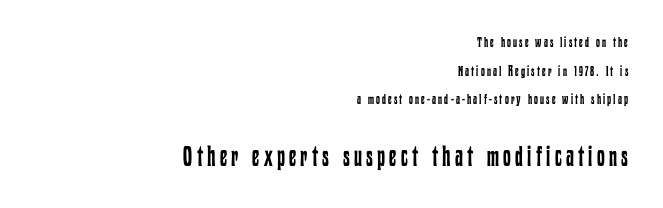
Teacher's note: observe the even right margin — that is flush-right alignment. The face used here appears at its bigger size in the lower chunk. A bare baseline throughout the passage. The weight tops out at a normal text grade. If you measured baseline to baseline, you'd find a long distance.
